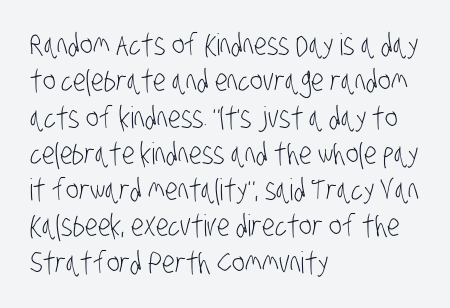
{"serif": "no", "bold": "no", "weight": "light", "width": "condensed", "stroke_contrast": "low", "x_height": "large", "monospaced": "no", "underline": "no", "align": "left", "line_spacing_ratio": 1.21, "letter_spacing": "normal", "letter_spacing_em": 0.0, "glyph_px": 30}
